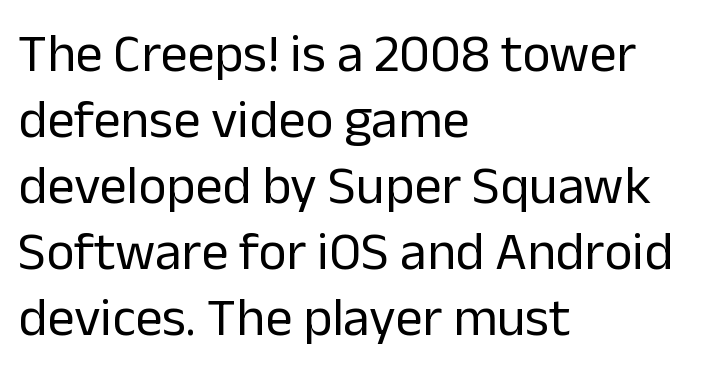
Q: Is the text bold? A: No.
Q: Is the text italic (slanted)? A: No, it is upright.
Q: Is the typeface a serif or a sans-serif typeface? A: Sans-serif.
Q: Is the text underlined? A: No.
Q: How is the paragraph aligned? A: Left-aligned.
Q: Is the spacing between letters normal or unusually wide? A: Normal.
Q: Width (condensed, normal, or wide)? A: Normal.
Q: Stroke contrast? A: Low.
Q: x-height? A: Medium.
Q: Monospaced? A: No.
